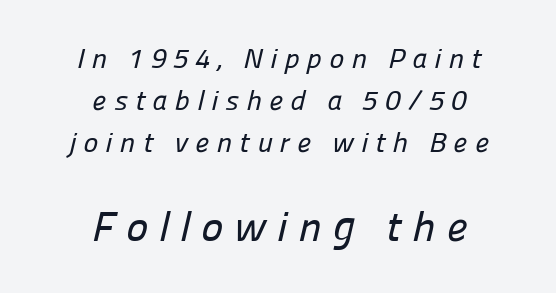
{"serif": "no", "width": "normal", "stroke_contrast": "low", "x_height": "medium", "monospaced": "no", "underline": "no", "align": "center", "line_spacing": "normal", "line_spacing_ratio": 1.5, "letter_spacing": "wide", "letter_spacing_em": 0.26, "larger_block": "second", "size_ratio": 1.5, "glyph_px": 42}
